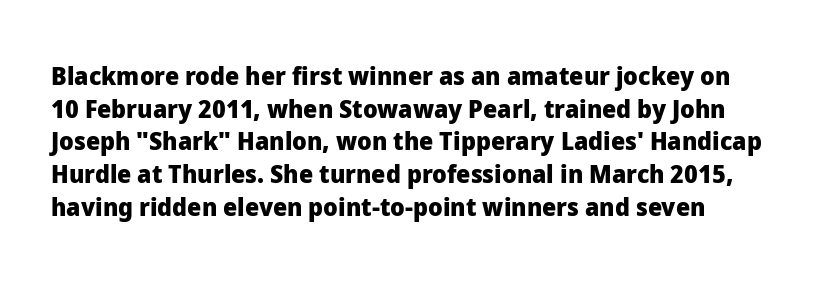
Q: Is the text bold? A: Yes.
Q: Is the text italic (slanted)? A: No, it is upright.
Q: Is the text underlined? A: No.
Q: Is the spacing between letters normal or unusually wide? A: Normal.
Q: Is the spacing between lines tight, normal or loose? A: Normal.
